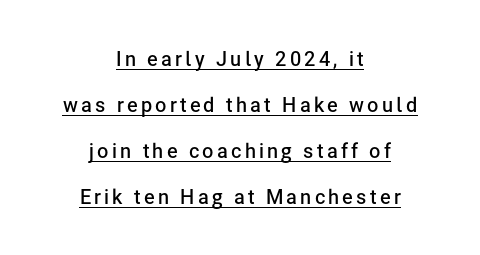
Horizontal bands of white between lines are thick stripes. The typography opts for an upright posture over an oblique one. The rendered words wear a rule along their underside. Moderately thickened strokes mark this as semibold type. The setting favours the middle, as headings and verse often do.
